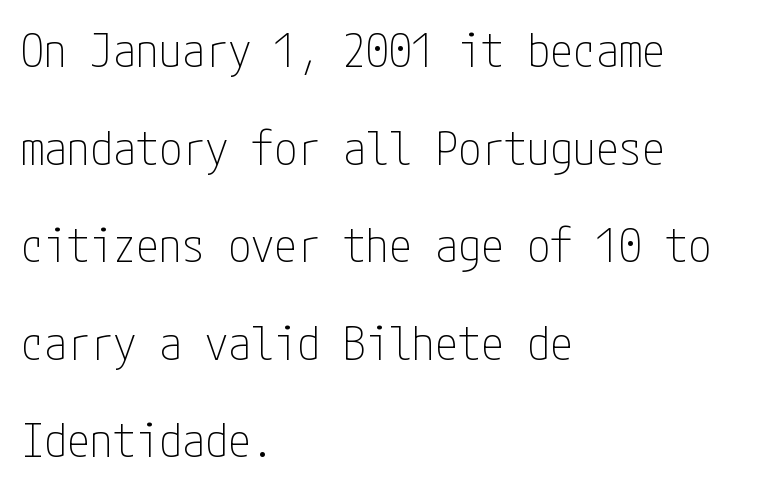
The font's upright variant was chosen for this text. The line-height multiplier appears high, well above default. Short and long lines alike share a common starting point at left. The rendering shows plain stroke endings on the letterforms — a sans-serif design. Default kerning and tracking; the words read as compact shapes. The gap between lines stays unmarked.
